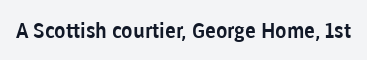
Q: Is the text italic (slanted)? A: No, it is upright.
Q: Is the text underlined? A: No.
Q: Is the spacing between letters normal or unusually wide? A: Normal.
